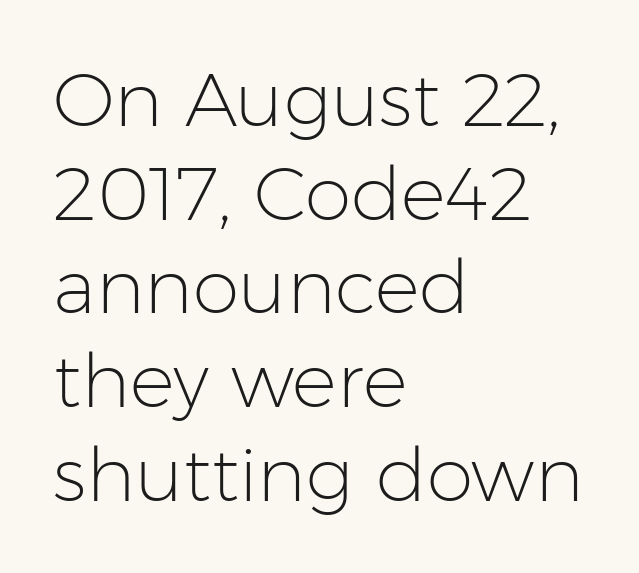
{"serif": "no", "italic": "no", "bold": "no", "weight": "light", "width": "normal", "stroke_contrast": "low", "x_height": "medium", "monospaced": "no", "underline": "no", "align": "left", "line_spacing": "normal", "line_spacing_ratio": 1.25, "letter_spacing": "normal", "letter_spacing_em": 0.0, "glyph_px": 75}
